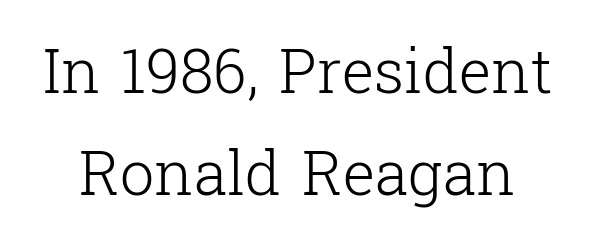
Does extra space separate the letters? No, they use regular spacing. Is there much room between lines? A standard amount, neither cramped nor airy. The passage shown is typeset with a serif family. Character widths vary here, with narrow letters taking less room than wide ones.
